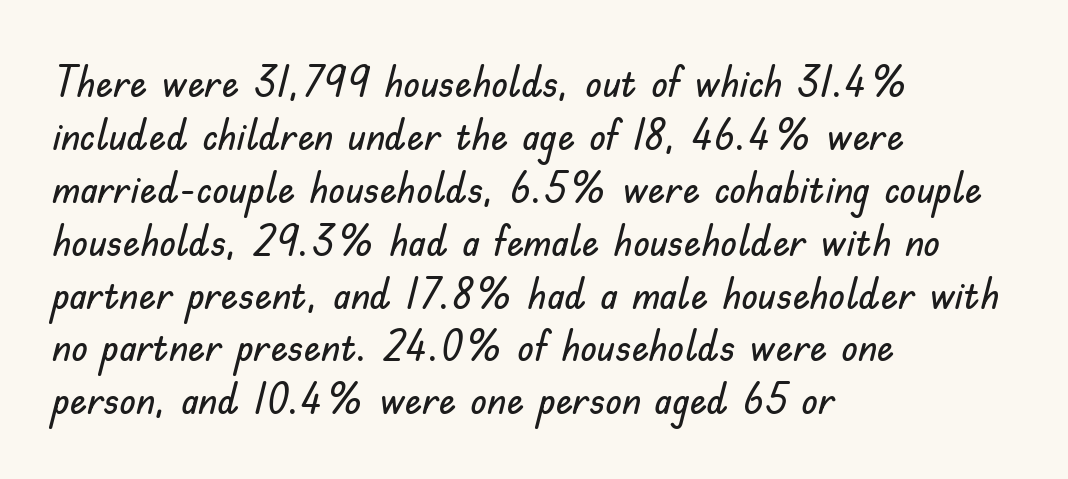
The image shows 43 px sans-serif type; set left-aligned, line spacing 1.23x, normal letter spacing, not underlined; low stroke contrast and a small x-height.
